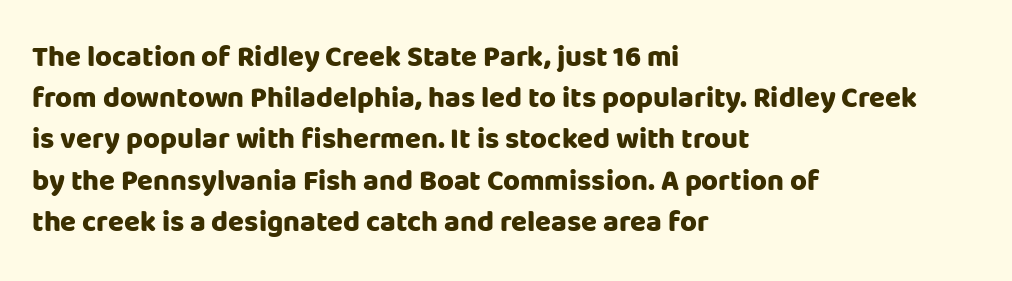
Q: Is the text bold? A: Yes.
Q: Is the text italic (slanted)? A: No, it is upright.
Q: Is the typeface a serif or a sans-serif typeface? A: Sans-serif.
Q: Is the text underlined? A: No.
Q: How is the paragraph aligned? A: Left-aligned.
Q: Is the spacing between letters normal or unusually wide? A: Normal.
Q: Is the spacing between lines tight, normal or loose? A: Normal.
Q: Width (condensed, normal, or wide)? A: Normal.
Q: Stroke contrast? A: Low.
Q: x-height? A: Large.
Q: Monospaced? A: No.
